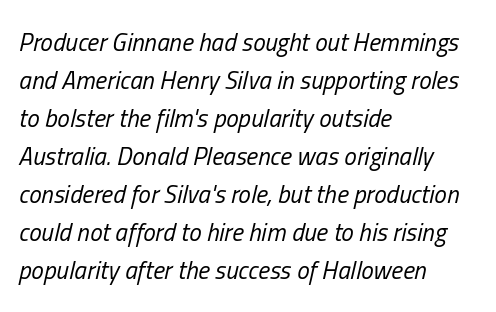
The image shows 25 px text type, italic (leaning right); set left-aligned, normal line spacing (1.52x), normal letter spacing, not underlined.
